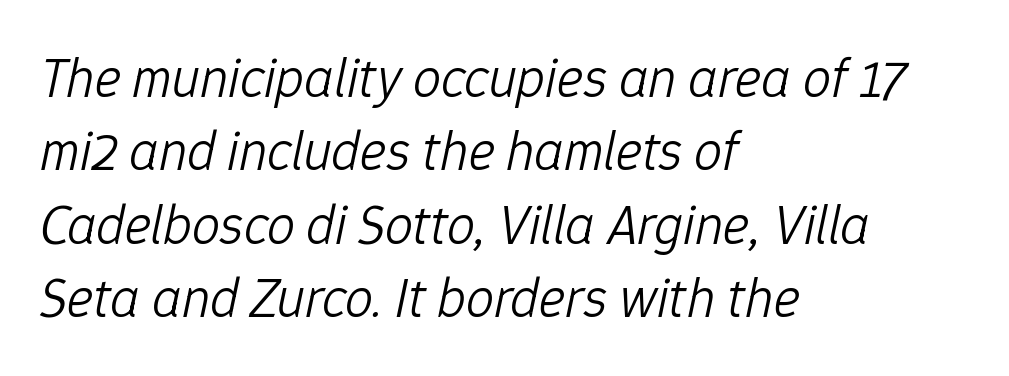
{"italic": "yes", "lean": "right", "slant_degrees": 12, "bold": "no", "weight": "light", "width": "normal", "stroke_contrast": "low", "x_height": "medium", "monospaced": "no", "underline": "no", "align": "left", "line_spacing": "normal", "line_spacing_ratio": 1.31, "letter_spacing": "normal", "letter_spacing_em": 0.0, "glyph_px": 56}
